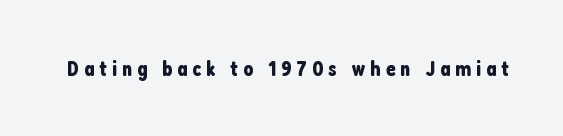
{"italic": "no", "underline": "no", "letter_spacing": "wide", "letter_spacing_em": 0.23, "glyph_px": 22}
